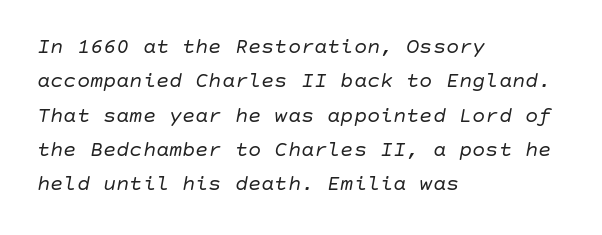
The image shows 22 px text type, italic (leaning right); set left-aligned, normal line spacing (1.56x), normal letter spacing, not underlined.
